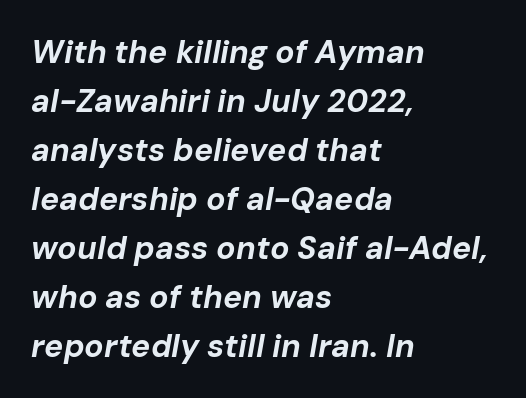
The image shows 32 px bold type, italic (leaning right); set left-aligned, normal line spacing (1.53x), normal letter spacing, not underlined; low stroke contrast and a medium x-height.
